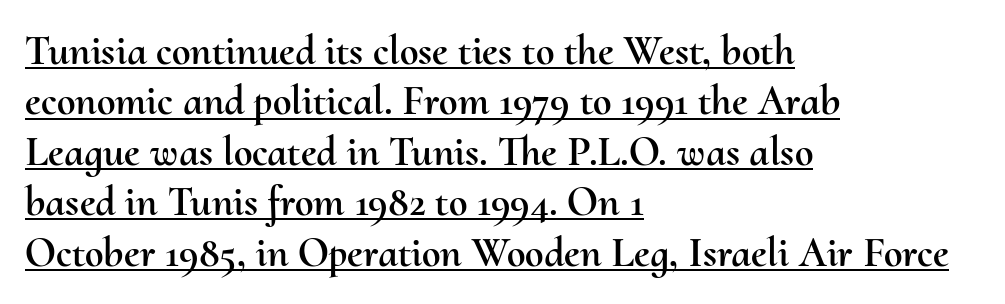
In CSS terms this would be text-align: left. Letter spacing: default. Does the lettering tilt? It doesn't — this is upright. Like a heading marked for emphasis, these lines bear an underscore.
